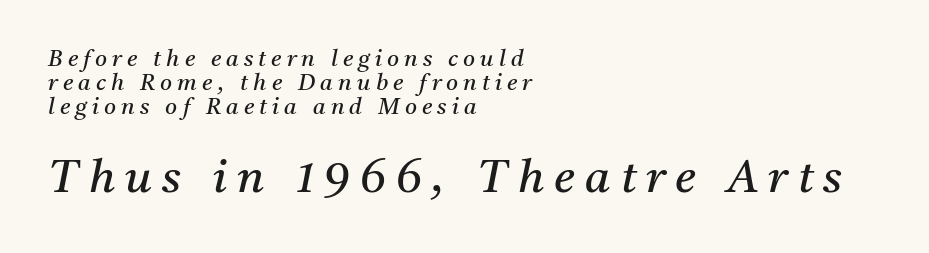
The image shows 46 px regular-weight serif type, italic (leaning right); set left-aligned, tight line spacing (1.05x), unusually wide letter spacing (+0.22 em), not underlined; the second (bottom) block is 2.0x larger; medium stroke contrast and a medium x-height.
